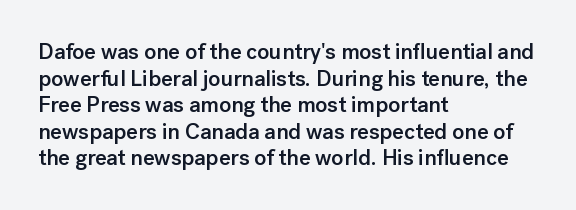
The image shows 22 px text type, upright; set left-aligned, line spacing 1.21x, normal letter spacing, not underlined.
